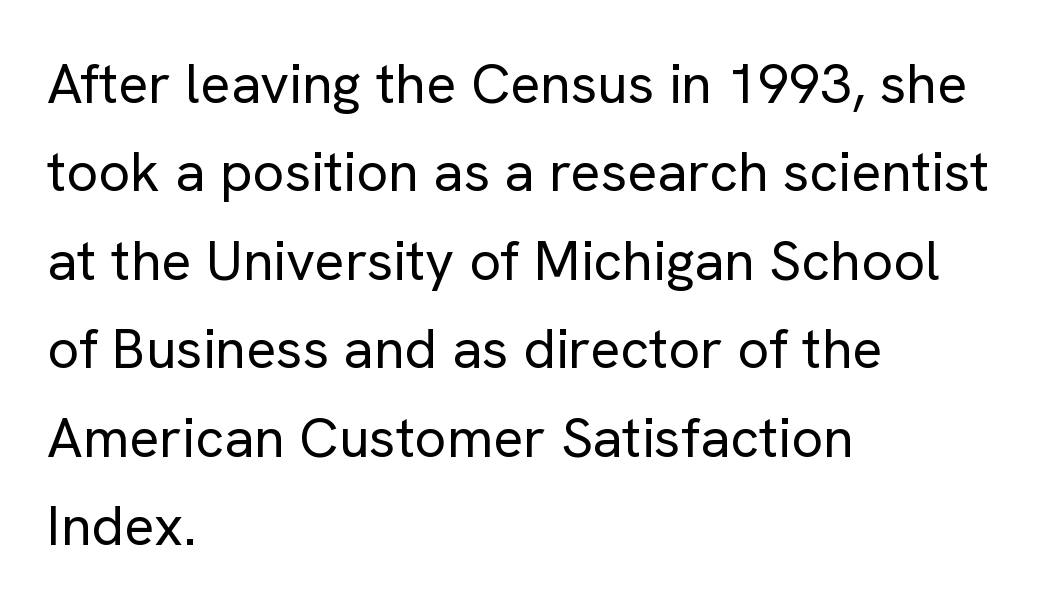
{"serif": "no", "italic": "no", "bold": "no", "weight": "regular", "width": "normal", "stroke_contrast": "low", "x_height": "medium", "monospaced": "no", "underline": "no", "align": "left", "line_spacing": "normal", "line_spacing_ratio": 1.58, "letter_spacing": "normal", "letter_spacing_em": 0.0, "glyph_px": 56}
